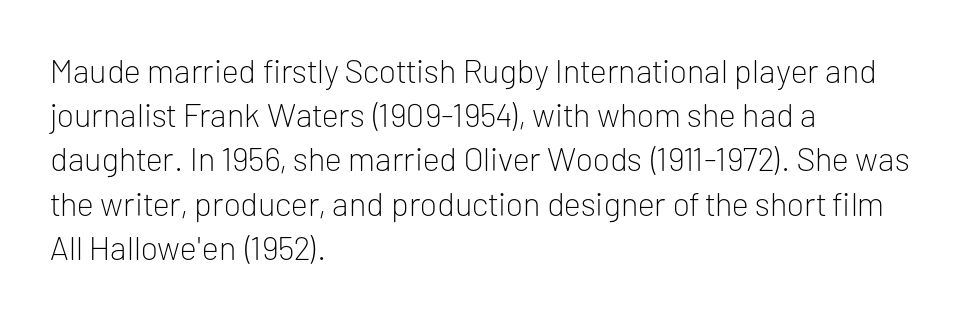
The image shows 33 px light sans-serif type, upright; set left-aligned, normal line spacing (1.34x), normal letter spacing, not underlined; low stroke contrast and a medium x-height.
